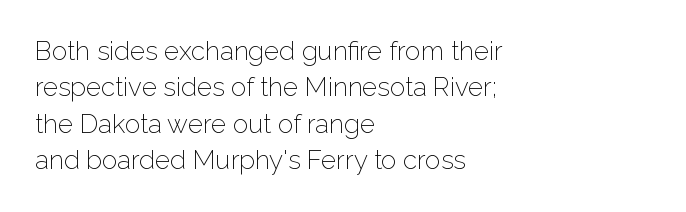
Short and long lines alike share a common starting point at left. The typeface has the unassuming heft of standard copy or less. Is the letter spacing exaggerated? No — it looks like the ordinary default. Has an underline been added? It has not. Posture: vertical.
